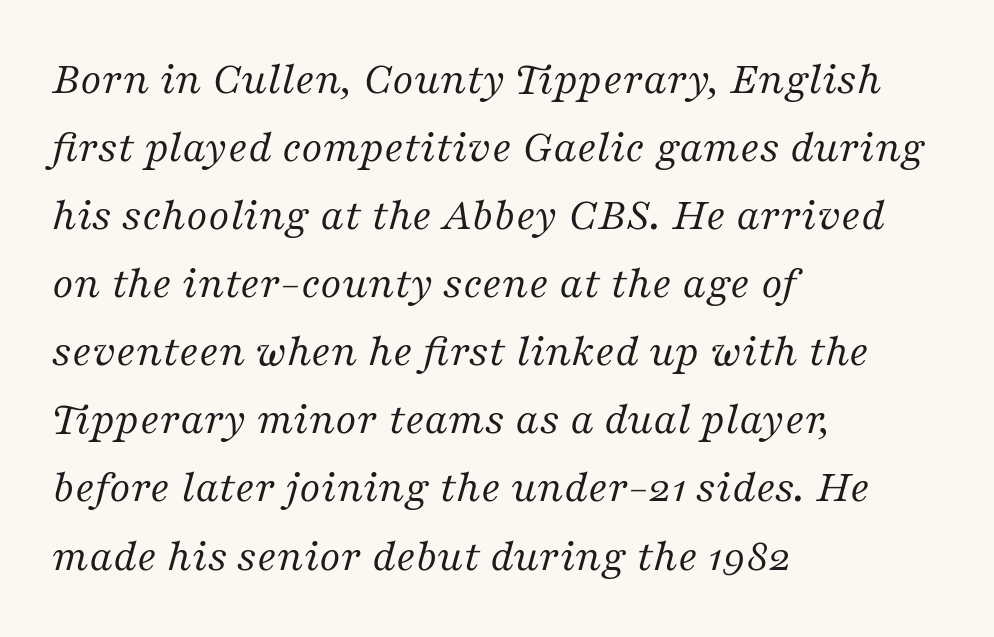
Q: Is the text bold? A: No.
Q: Is the text italic (slanted)? A: Yes, it leans right by about 16 degrees.
Q: Is the typeface a serif or a sans-serif typeface? A: Serif.
Q: Is the text underlined? A: No.
Q: How is the paragraph aligned? A: Left-aligned.
Q: Is the spacing between letters normal or unusually wide? A: Normal.
Q: Is the spacing between lines tight, normal or loose? A: Normal.
Q: Width (condensed, normal, or wide)? A: Normal.
Q: Stroke contrast? A: Medium.
Q: x-height? A: Medium.
Q: Monospaced? A: No.
